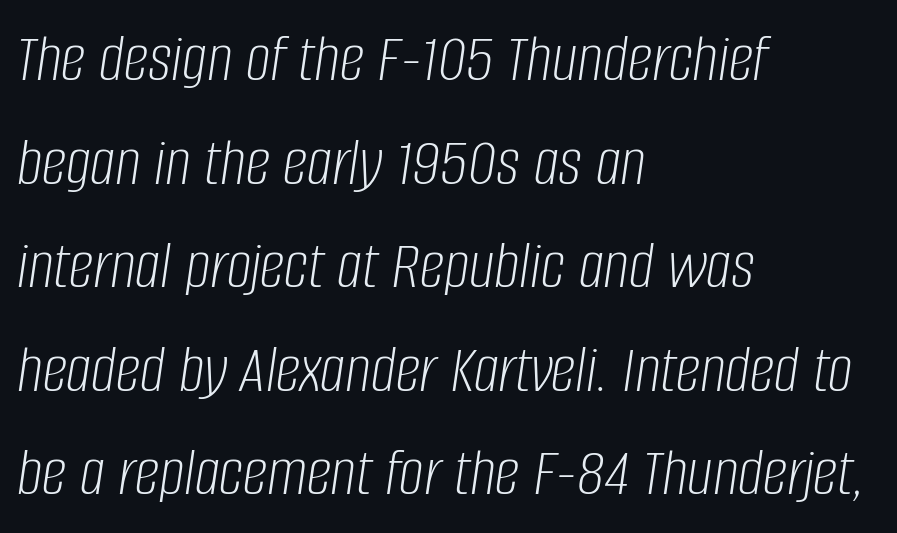
Every row of glyphs begins at an identical x-position on the left. Weight: in the light-to-regular range. Words float on clear page, feet unadorned. Inter-character spacing is left at the font's built-in metrics.
